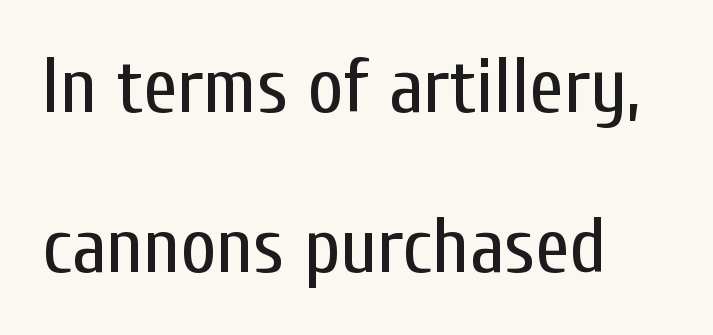
Q: Is the text bold? A: No.
Q: Is the text italic (slanted)? A: No, it is upright.
Q: Is the typeface a serif or a sans-serif typeface? A: Sans-serif.
Q: Is the text underlined? A: No.
Q: How is the paragraph aligned? A: Left-aligned.
Q: Is the spacing between letters normal or unusually wide? A: Normal.
Q: Is the spacing between lines tight, normal or loose? A: Loose.
Q: Width (condensed, normal, or wide)? A: Condensed.
Q: Stroke contrast? A: Low.
Q: x-height? A: Medium.
Q: Monospaced? A: No.
